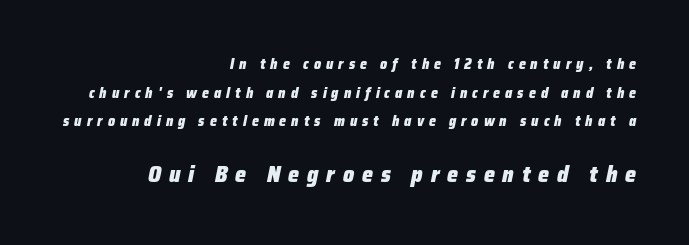
Q: Is the text bold? A: Yes.
Q: Is the text italic (slanted)? A: Yes, it leans right by about 12 degrees.
Q: Is the text underlined? A: No.
Q: How is the paragraph aligned? A: Right-aligned.
Q: Is the spacing between letters normal or unusually wide? A: Unusually wide.
Q: Is the spacing between lines tight, normal or loose? A: Loose.
Q: Which block of text is set in a larger size, the first (top) or the second (bottom)? A: The second (bottom) one.
